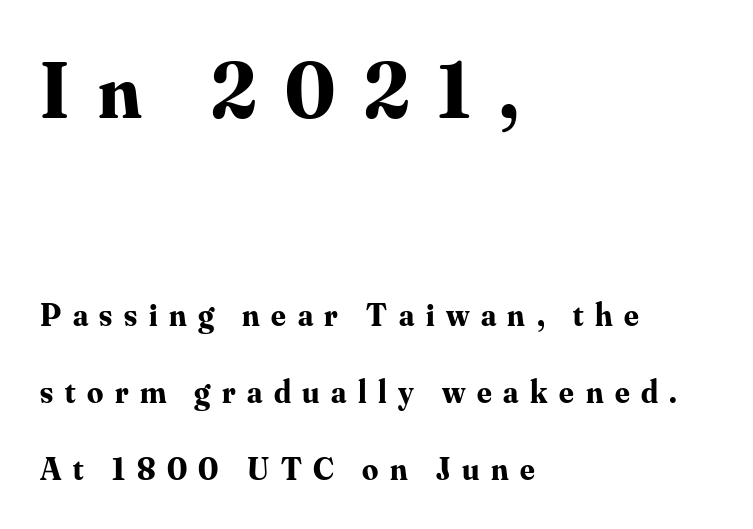
{"serif": "yes", "italic": "no", "bold": "yes", "weight": "bold", "width": "normal", "stroke_contrast": "medium", "x_height": "small", "monospaced": "no", "underline": "no", "align": "left", "line_spacing": "loose", "line_spacing_ratio": 2.41, "letter_spacing": "wide", "letter_spacing_em": 0.36, "larger_block": "first", "size_ratio": 2.47, "glyph_px": 79}
